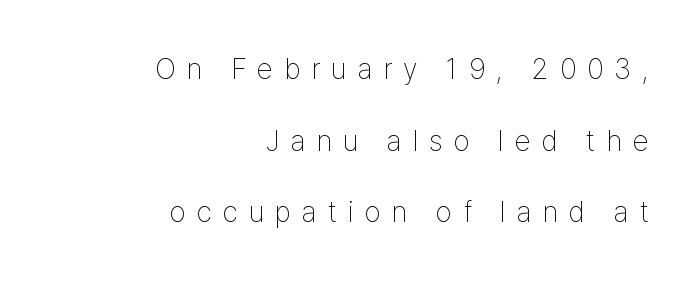
The passage shown is typed in a proportional face where columns would drift. Clear beneath every line of the passage. No extra ink here — the face is not bold. This is sans-serif lettering, the kind often seen on screens and signage. The rag falls on the left side of this text block. The horizontal fit of the characters is loose and conspicuously gappy.
